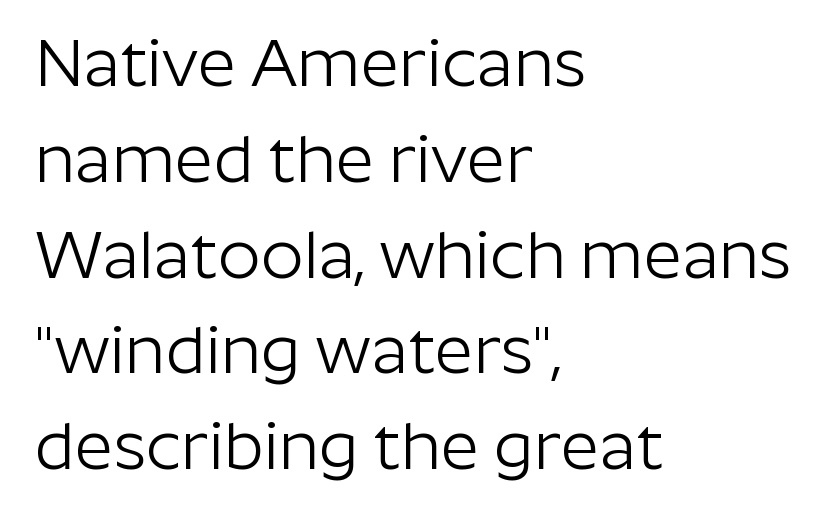
Q: Is the text bold? A: No.
Q: Is the text italic (slanted)? A: No, it is upright.
Q: Is the typeface a serif or a sans-serif typeface? A: Sans-serif.
Q: Is the text underlined? A: No.
Q: How is the paragraph aligned? A: Left-aligned.
Q: Is the spacing between letters normal or unusually wide? A: Normal.
Q: Is the spacing between lines tight, normal or loose? A: Normal.
Q: Width (condensed, normal, or wide)? A: Normal.
Q: Stroke contrast? A: Low.
Q: x-height? A: Medium.
Q: Monospaced? A: No.
